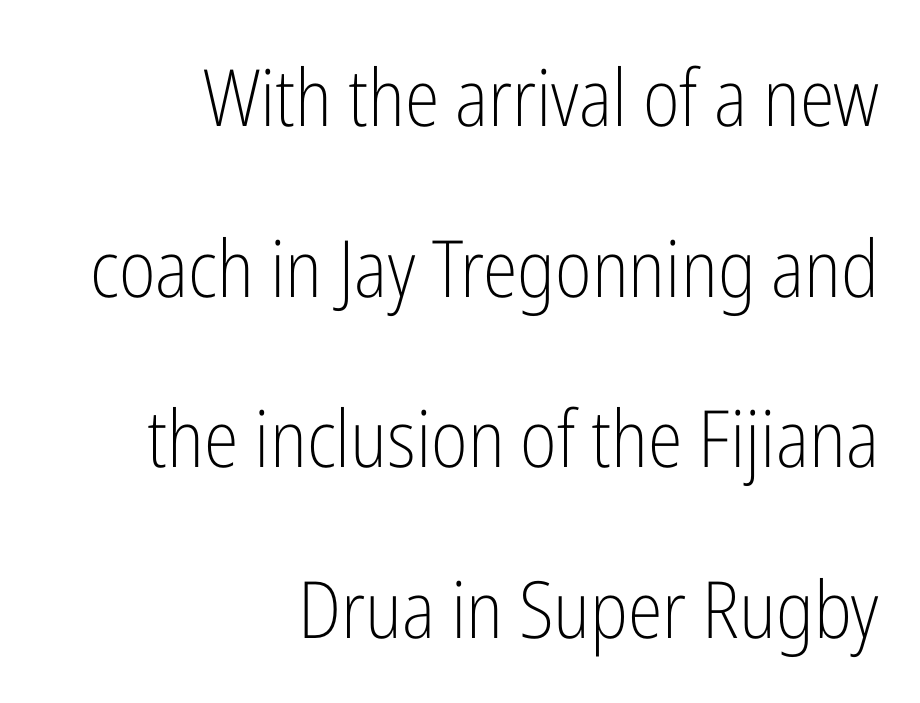
Q: Is the text bold? A: No.
Q: Is the text italic (slanted)? A: No, it is upright.
Q: Is the typeface a serif or a sans-serif typeface? A: Sans-serif.
Q: Is the text underlined? A: No.
Q: How is the paragraph aligned? A: Right-aligned.
Q: Is the spacing between letters normal or unusually wide? A: Normal.
Q: Is the spacing between lines tight, normal or loose? A: Loose.
Q: Width (condensed, normal, or wide)? A: Condensed.
Q: Stroke contrast? A: Low.
Q: x-height? A: Medium.
Q: Monospaced? A: No.
